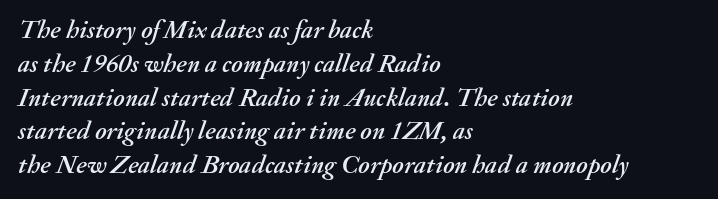
{"italic": "yes", "lean": "right", "slant_degrees": 20, "underline": "no", "align": "left", "line_spacing": "normal", "line_spacing_ratio": 1.3, "letter_spacing": "normal", "letter_spacing_em": 0.0, "glyph_px": 26}
